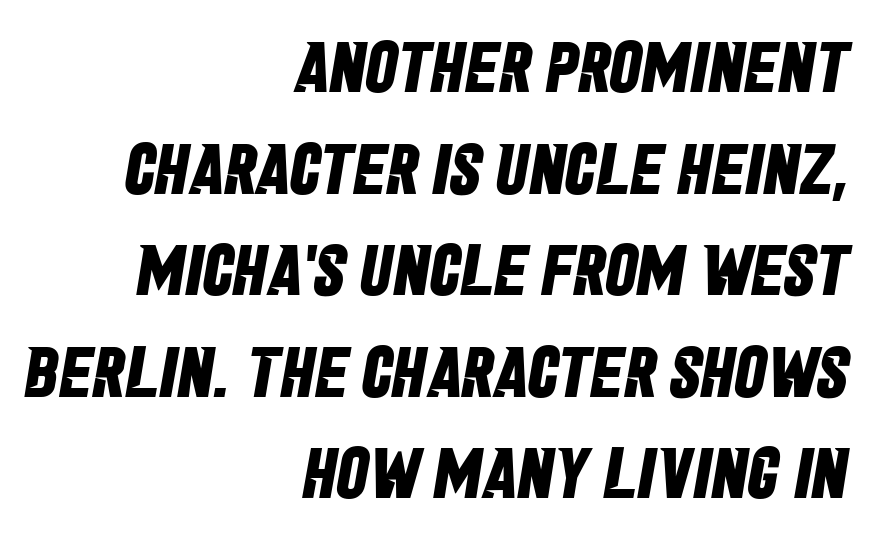
The lines sit at an ordinary, default distance from one another. What stands out about the letter spacing? Nothing — it is the standard amount. Strong, thick strokes mark this as bold type. Nobody drew a line under any word here.
